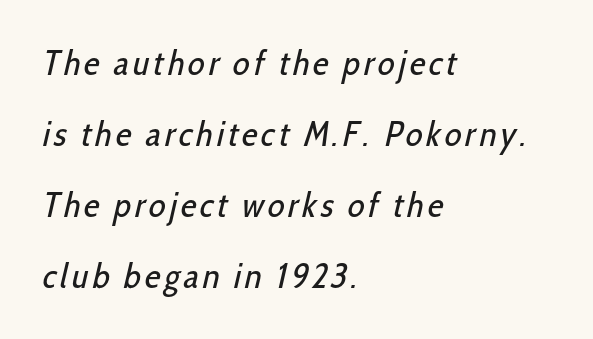
{"serif": "no", "bold": "no", "weight": "regular", "width": "condensed", "stroke_contrast": "low", "x_height": "medium", "monospaced": "no", "underline": "no", "align": "left", "line_spacing": "loose", "line_spacing_ratio": 2.03, "glyph_px": 35}
